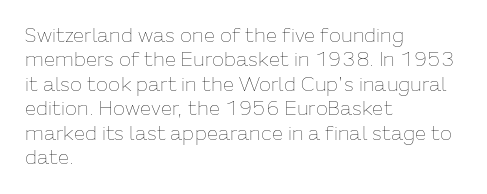
{"italic": "no", "bold": "no", "underline": "no", "align": "left", "line_spacing_ratio": 1.22, "letter_spacing": "normal", "letter_spacing_em": 0.0, "glyph_px": 20}
